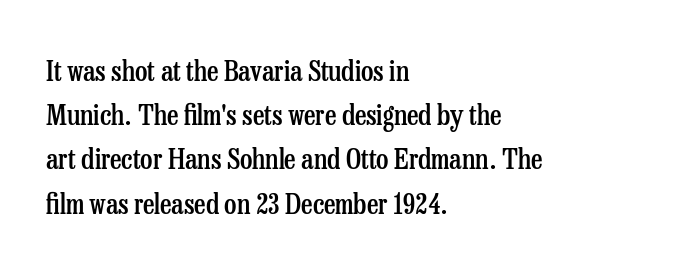
{"serif": "yes", "italic": "no", "bold": "semi", "weight": "semibold", "width": "condensed", "stroke_contrast": "low", "x_height": "medium", "monospaced": "no", "underline": "no", "align": "left", "line_spacing": "normal", "line_spacing_ratio": 1.58, "letter_spacing": "normal", "letter_spacing_em": 0.0, "glyph_px": 28}
